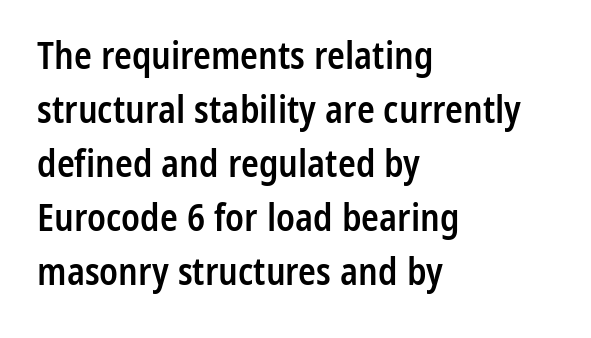
{"serif": "no", "italic": "no", "bold": "semi", "weight": "semibold", "width": "condensed", "stroke_contrast": "low", "x_height": "medium", "monospaced": "no", "underline": "no", "align": "left", "line_spacing": "normal", "line_spacing_ratio": 1.46, "letter_spacing": "normal", "letter_spacing_em": 0.0, "glyph_px": 37}
